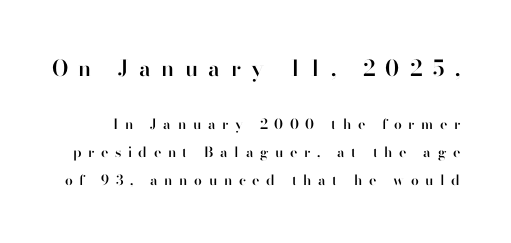
The image shows 22 px text type, upright; set loose line spacing (2.01x), unusually wide letter spacing (+0.47 em), not underlined; the first (top) block is 1.57x larger.
